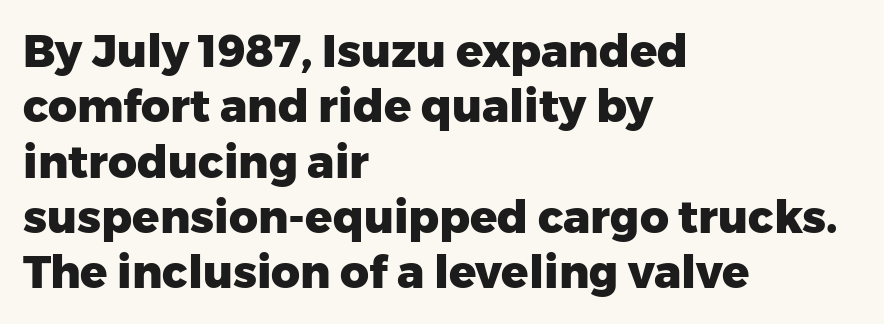
Descenders hang freely into open space. Does the lettering tilt? It doesn't — this is upright. Caption: multi-line text, flush left, ragged right. What stands out about the letter spacing? Nothing — it is the standard amount.
